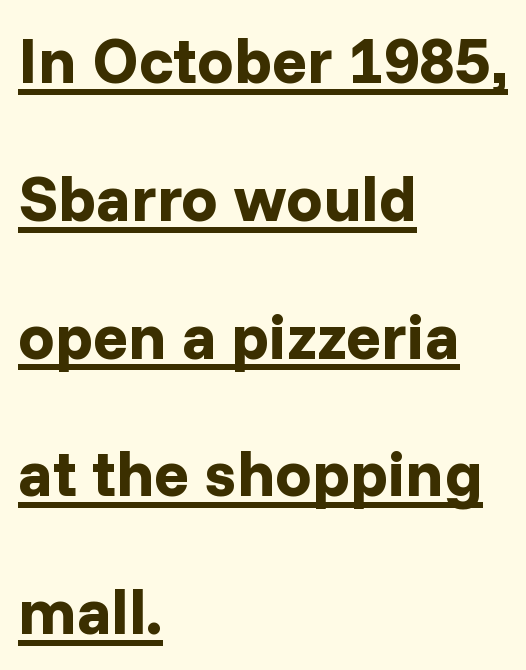
Q: Is the text bold? A: Yes.
Q: Is the text italic (slanted)? A: No, it is upright.
Q: Is the typeface a serif or a sans-serif typeface? A: Sans-serif.
Q: Is the text underlined? A: Yes.
Q: How is the paragraph aligned? A: Left-aligned.
Q: Is the spacing between letters normal or unusually wide? A: Normal.
Q: Is the spacing between lines tight, normal or loose? A: Loose.
Q: Width (condensed, normal, or wide)? A: Normal.
Q: Stroke contrast? A: Low.
Q: x-height? A: Medium.
Q: Monospaced? A: No.
